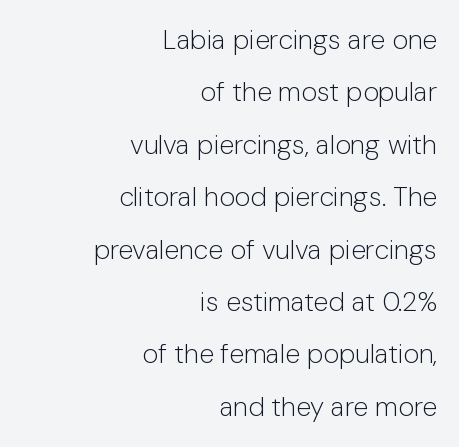
The image shows 27 px text type, upright; set right-aligned, loose line spacing (1.94x), normal letter spacing, not underlined.
